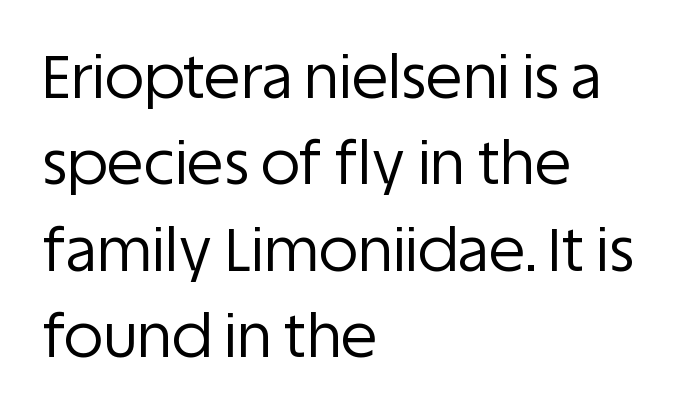
The image shows 60 px regular-weight sans-serif type, upright; set left-aligned, normal line spacing (1.44x), normal letter spacing, not underlined; low stroke contrast and a large x-height.
